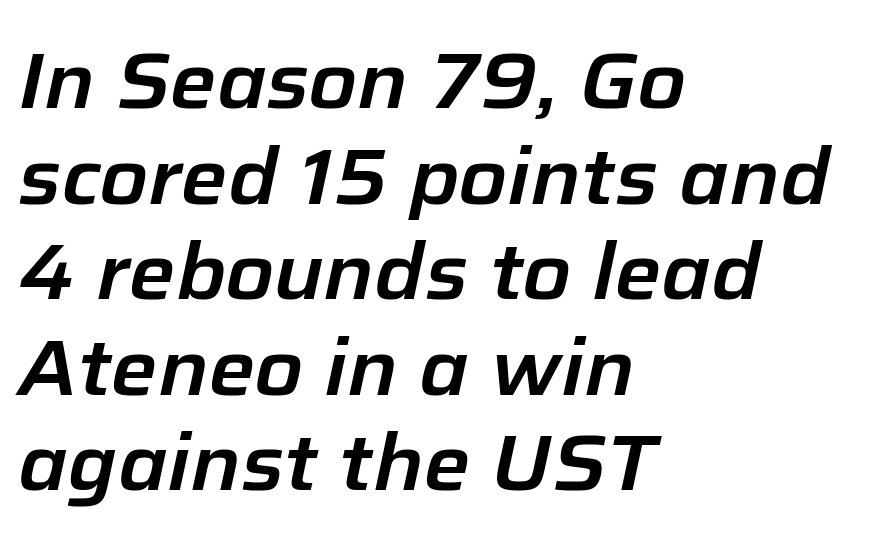
The image shows 79 px text type, italic (leaning right); set left-aligned, line spacing 1.21x, normal letter spacing, not underlined; low stroke contrast and a medium x-height.
